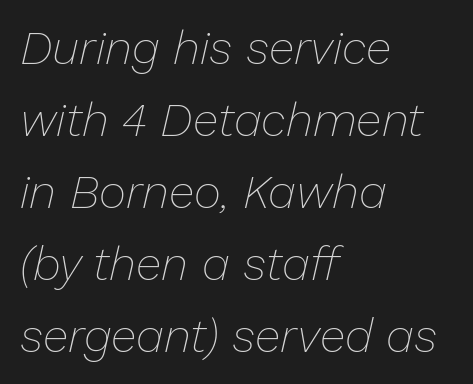
Q: Is the text bold? A: No.
Q: Is the text italic (slanted)? A: Yes, it leans right by about 13 degrees.
Q: Is the text underlined? A: No.
Q: How is the paragraph aligned? A: Left-aligned.
Q: Is the spacing between letters normal or unusually wide? A: Normal.
Q: Is the spacing between lines tight, normal or loose? A: Normal.
Q: Width (condensed, normal, or wide)? A: Normal.
Q: Stroke contrast? A: Low.
Q: x-height? A: Medium.
Q: Monospaced? A: No.
